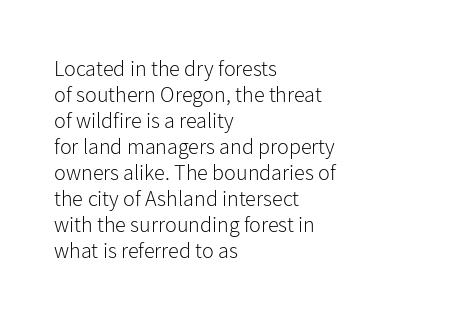
No word sits above an underline. A classic flush-left, rag-right setting is used for this passage. Counters stay open thanks to moderate or lighter strokes. The type is set solid horizontally, with unmodified tracking. Designer's note — italics off, roman on.
